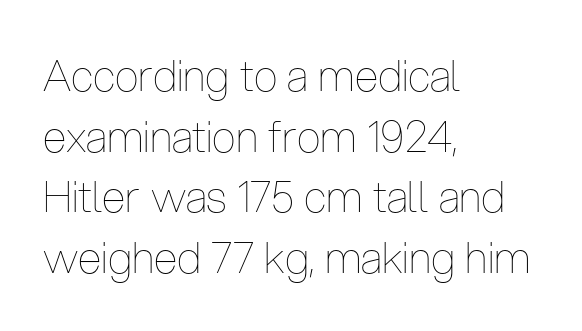
Is this a heavy cut? Hardly; it is regular or lighter. In CSS terms this would be text-align: left. How are the letters spaced? Ordinarily, with no added tracking. Here the designer chose a conventional face with non-uniform glyph widths. Vertical strokes here are truly vertical.
